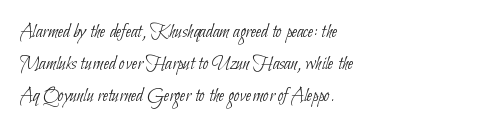
The image shows 20 px text type; set left-aligned, normal line spacing (1.59x), normal letter spacing, not underlined.
